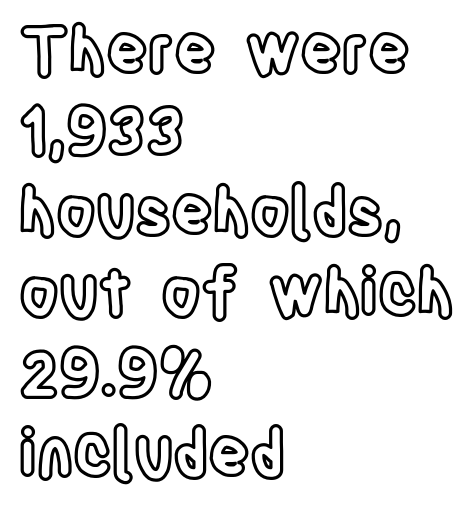
Q: Is the text italic (slanted)? A: No, it is upright.
Q: Is the text underlined? A: No.
Q: How is the paragraph aligned? A: Left-aligned.
Q: Is the spacing between letters normal or unusually wide? A: Normal.
Q: Is the spacing between lines tight, normal or loose? A: Normal.
Q: Width (condensed, normal, or wide)? A: Condensed.
Q: x-height? A: Large.
Q: Monospaced? A: No.
